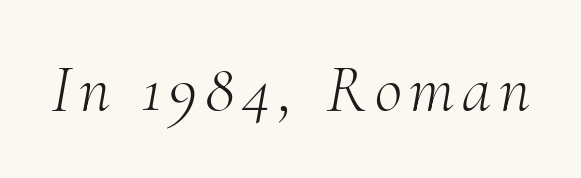
The glyphs look as if they've been sheared to an angle. These lines are rendered in a variable-pitch font. Only glyphs here, with clear space below each row. The weight tops out at a normal text grade. To sum up the face: it has serifs.
